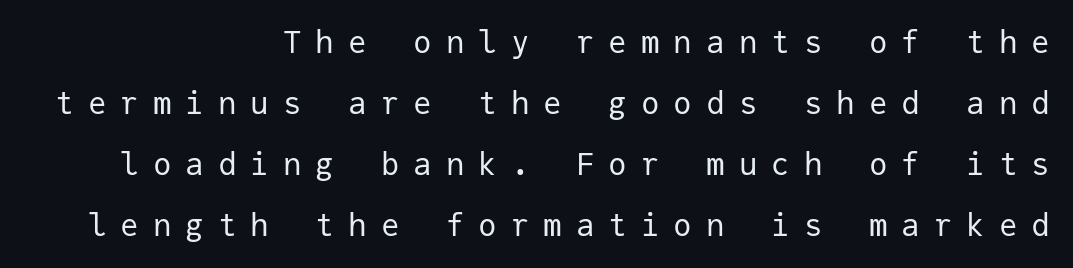
The rendering uses typewriter-style spacing with identical character cells. Is this a heavy cut? Hardly; it is regular or lighter. The baseline area is clear. What kind of face is this? One without serifs — a sans. Do the letters lean? They stand straight. Spacing between characters has been opened up far beyond the box default.
